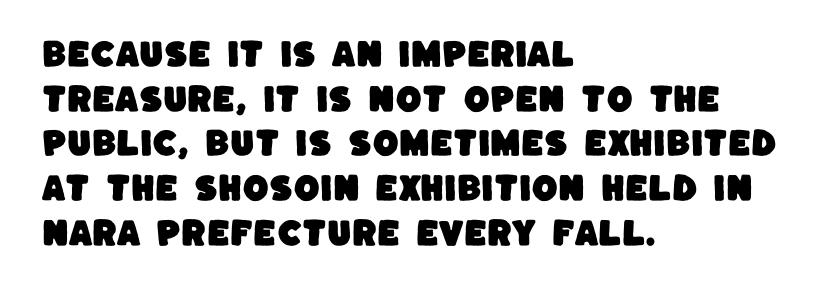
Q: Is the typeface a serif or a sans-serif typeface? A: Sans-serif.
Q: Is the text underlined? A: No.
Q: How is the paragraph aligned? A: Left-aligned.
Q: Is the spacing between letters normal or unusually wide? A: Normal.
Q: Is the spacing between lines tight, normal or loose? A: Normal.
Q: Width (condensed, normal, or wide)? A: Normal.
Q: Stroke contrast? A: Low.
Q: x-height? A: Large.
Q: Monospaced? A: No.
